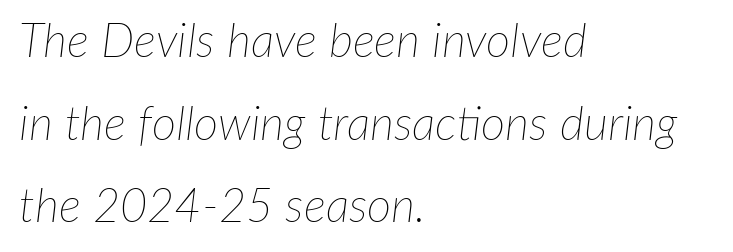
{"italic": "yes", "lean": "right", "slant_degrees": 7, "bold": "no", "weight": "thin", "width": "normal", "stroke_contrast": "low", "x_height": "medium", "monospaced": "no", "underline": "no", "align": "left", "line_spacing_ratio": 1.76, "letter_spacing": "normal", "letter_spacing_em": 0.0, "glyph_px": 47}
